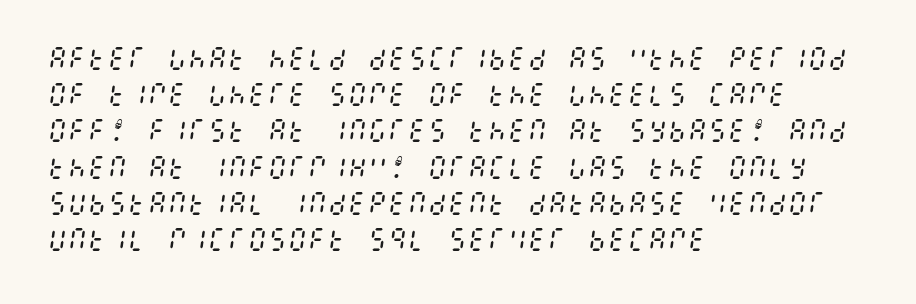
Q: Is the text bold? A: No.
Q: Is the text italic (slanted)? A: Yes, it leans right by about 8 degrees.
Q: Is the text underlined? A: No.
Q: How is the paragraph aligned? A: Left-aligned.
Q: Is the spacing between letters normal or unusually wide? A: Normal.
Q: Is the spacing between lines tight, normal or loose? A: Normal.
